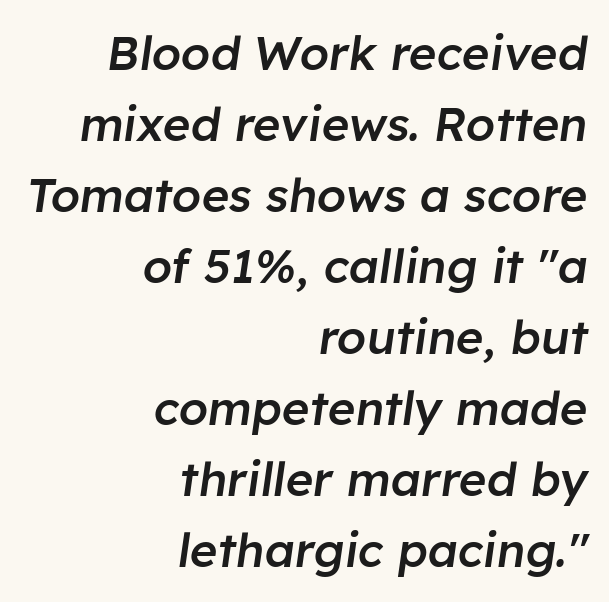
The image shows 47 px semibold type, italic (leaning right); set right-aligned, normal line spacing (1.51x), normal letter spacing, not underlined; low stroke contrast and a medium x-height.
